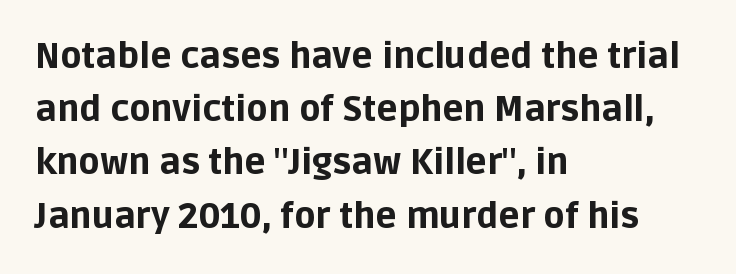
As a designer I'd log this as weight 700, bold. Vertically, the passage feels balanced, rows spaced as you'd expect. Typographically, this falls in the sans-serif category. Do the characters align in a grid? No, the font is proportional. If you drew a ruler down the left edge, every line would touch it. Letters rest on an invisible, unmarked baseline.
